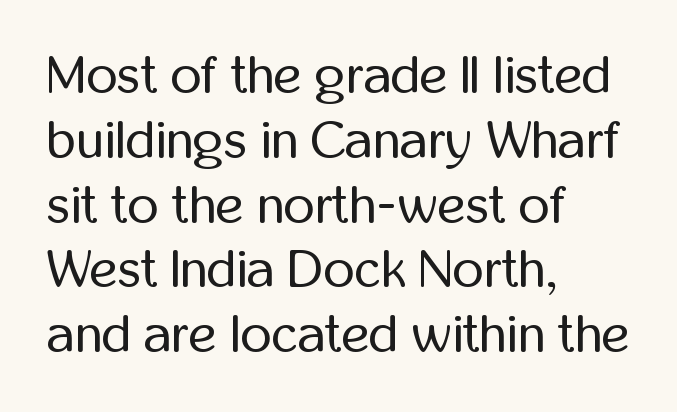
Q: Is the text bold? A: No.
Q: Is the text italic (slanted)? A: No, it is upright.
Q: Is the typeface a serif or a sans-serif typeface? A: Sans-serif.
Q: Is the text underlined? A: No.
Q: How is the paragraph aligned? A: Left-aligned.
Q: Is the spacing between letters normal or unusually wide? A: Normal.
Q: Width (condensed, normal, or wide)? A: Condensed.
Q: Stroke contrast? A: Low.
Q: x-height? A: Medium.
Q: Monospaced? A: No.
